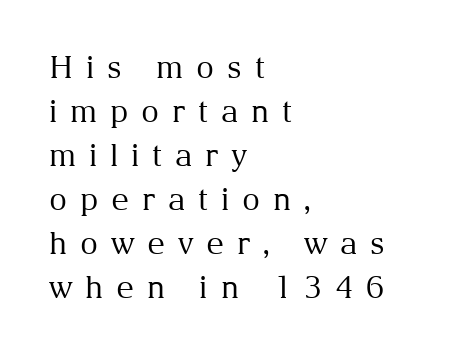
The rendering uses natural spacing where letterforms have individual widths. There is plenty of visible air inserted between adjacent glyphs. Does the copy run flush right? No — it runs flush left. Is there much room between lines? A standard amount, neither cramped nor airy.
